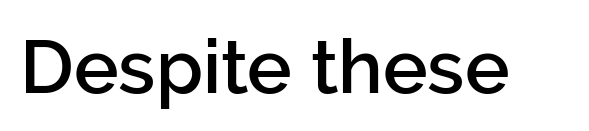
Q: Is the text italic (slanted)? A: No, it is upright.
Q: Is the typeface a serif or a sans-serif typeface? A: Sans-serif.
Q: Is the text underlined? A: No.
Q: Is the spacing between letters normal or unusually wide? A: Normal.
Q: Width (condensed, normal, or wide)? A: Normal.
Q: Stroke contrast? A: Low.
Q: x-height? A: Medium.
Q: Monospaced? A: No.
